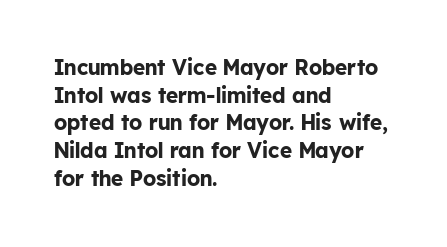
It's the straight-up-and-down kind of type. The words here are not underlined. Summary of vertical rhythm: regular, with standard interline spacing. Alignment: flush left. The rendering keeps characters at their native spacing.
